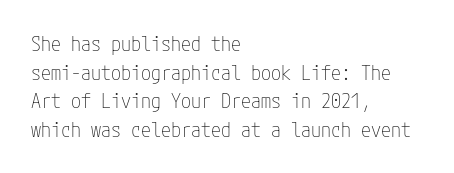
Q: Is the text bold? A: No.
Q: Is the text italic (slanted)? A: No, it is upright.
Q: Is the text underlined? A: No.
Q: How is the paragraph aligned? A: Left-aligned.
Q: Is the spacing between letters normal or unusually wide? A: Normal.
Q: Is the spacing between lines tight, normal or loose? A: Normal.
